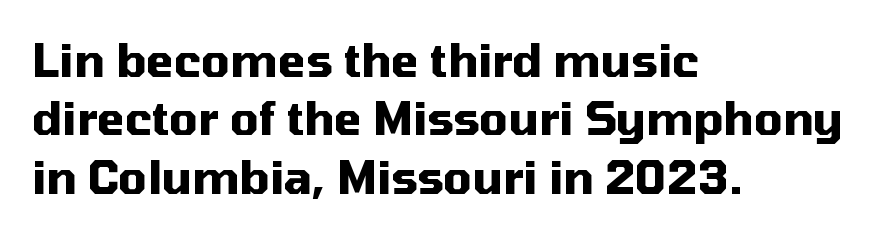
The space between consecutive lines is moderate. A typesetter would label this face a sans. Proportional: the letters do not fall into vertical columns. Inter-character spacing is left at the font's built-in metrics. On the weight axis this lands at bold, roughly 700. Bare-footed words on every line.
